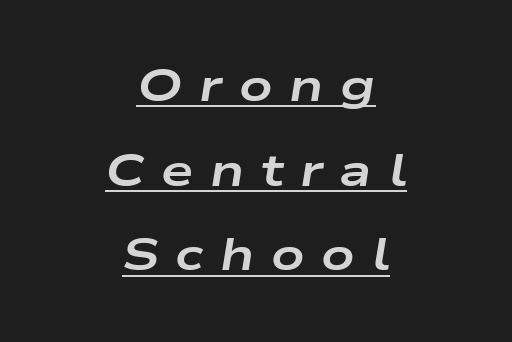
Q: Is the text bold? A: Yes.
Q: Is the text italic (slanted)? A: Yes, it leans right by about 9 degrees.
Q: Is the text underlined? A: Yes.
Q: How is the paragraph aligned? A: Centered.
Q: Is the spacing between letters normal or unusually wide? A: Unusually wide.
Q: Width (condensed, normal, or wide)? A: Wide.
Q: Stroke contrast? A: Low.
Q: x-height? A: Medium.
Q: Monospaced? A: No.
